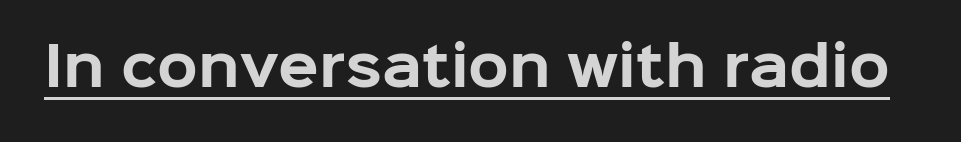
Does the type have serifs? No, each stem ends abruptly. The font is running at its bold setting. It's the straight-up-and-down kind of type. Character widths vary here, with narrow letters taking less room than wide ones. Has an underline been added? It has. This sample uses plain, unmodified letter spacing.
